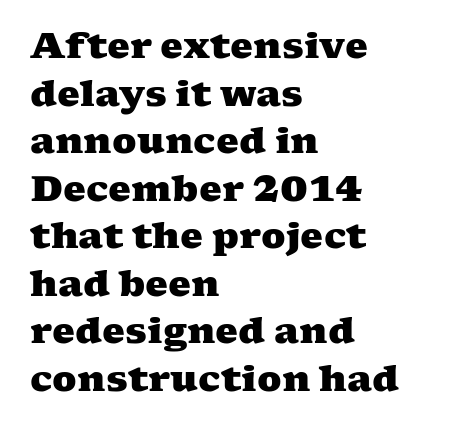
Honestly, the row spacing looks completely unremarkable. Note the varied advance widths — an 'i' is clearly narrower than an 'm'. The rendering shows small feet on the letterforms — a serif design. Bold? Absolutely — the strokes are thick and heavy.
